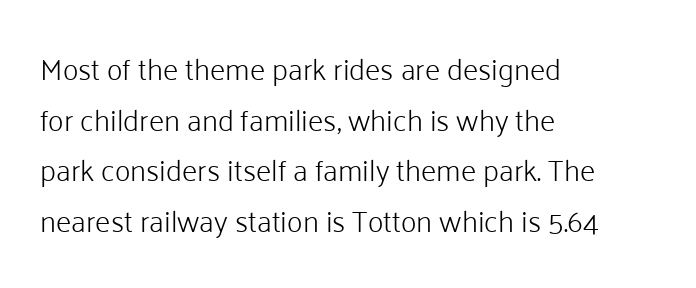
The image shows 30 px light sans-serif type, upright; set left-aligned, normal line spacing (1.69x), normal letter spacing, not underlined; low stroke contrast and a medium x-height.
